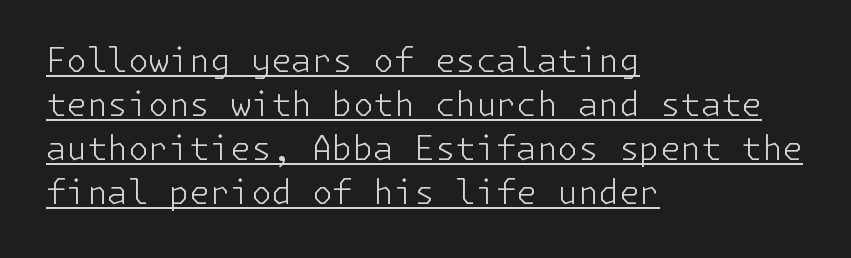
Q: Is the text bold? A: No.
Q: Is the text italic (slanted)? A: No, it is upright.
Q: Is the typeface a serif or a sans-serif typeface? A: Sans-serif.
Q: Is the text underlined? A: Yes.
Q: How is the paragraph aligned? A: Left-aligned.
Q: Is the spacing between letters normal or unusually wide? A: Normal.
Q: Is the spacing between lines tight, normal or loose? A: Normal.
Q: Width (condensed, normal, or wide)? A: Normal.
Q: Stroke contrast? A: Low.
Q: x-height? A: Medium.
